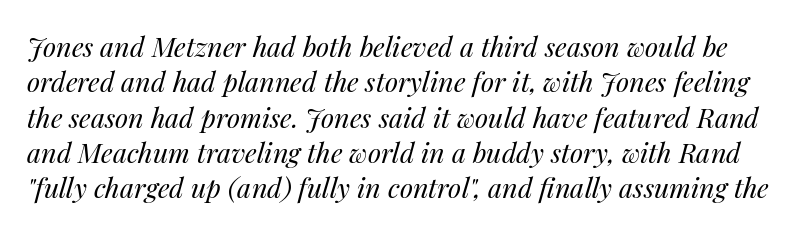
Would a proofreader flag this as italicized? Yes. Caption: standard tracking, unaltered. This block has exactly the height ordinary leading produces. Is the type heavy? It reads as light-to-regular instead. The glyphs are unaccompanied by any horizontal stroke below them.
